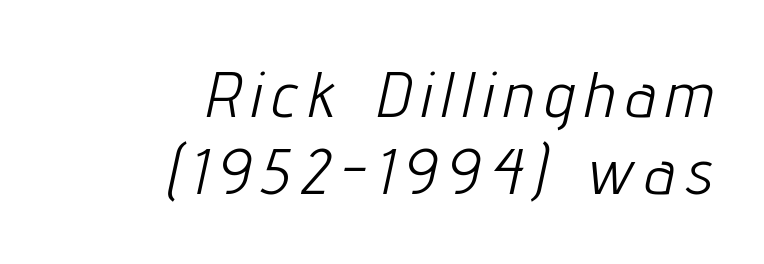
The image shows 65 px light, condensed type, italic (leaning right); set right-aligned, line spacing 1.18x, not underlined; low stroke contrast and a medium x-height.
